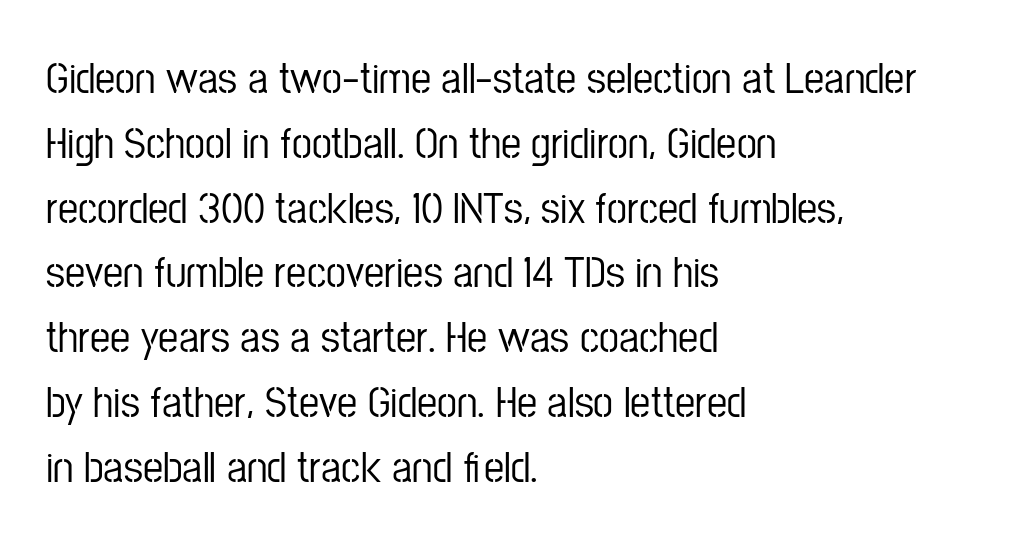
{"serif": "no", "italic": "no", "width": "condensed", "stroke_contrast": "low", "x_height": "medium", "monospaced": "no", "underline": "no", "align": "left", "line_spacing": "normal", "line_spacing_ratio": 1.44, "letter_spacing": "normal", "letter_spacing_em": 0.0, "glyph_px": 45}
